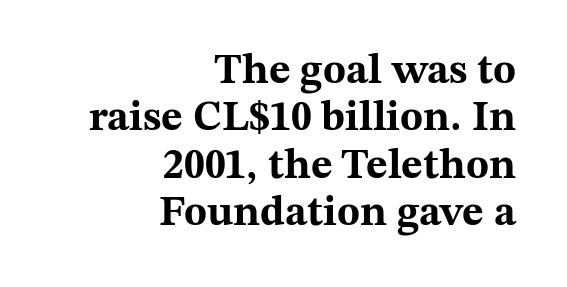
Q: Is the text bold? A: Yes.
Q: Is the text italic (slanted)? A: No, it is upright.
Q: Is the typeface a serif or a sans-serif typeface? A: Serif.
Q: Is the text underlined? A: No.
Q: How is the paragraph aligned? A: Right-aligned.
Q: Is the spacing between letters normal or unusually wide? A: Normal.
Q: Is the spacing between lines tight, normal or loose? A: Tight.
Q: Width (condensed, normal, or wide)? A: Wide.
Q: Stroke contrast? A: Medium.
Q: x-height? A: Medium.
Q: Monospaced? A: No.
